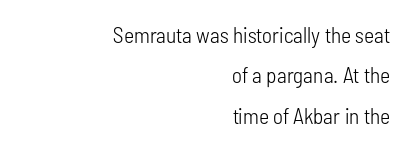
{"italic": "no", "bold": "no", "underline": "no", "align": "right", "line_spacing_ratio": 1.83, "letter_spacing": "normal", "letter_spacing_em": 0.0, "glyph_px": 22}
